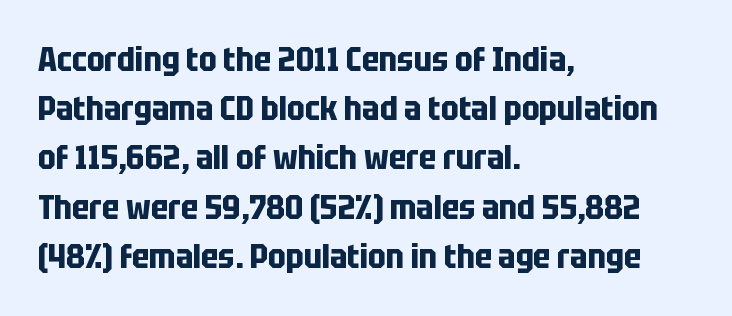
Q: Is the text bold? A: Yes.
Q: Is the text italic (slanted)? A: No, it is upright.
Q: Is the typeface a serif or a sans-serif typeface? A: Sans-serif.
Q: Is the text underlined? A: No.
Q: How is the paragraph aligned? A: Left-aligned.
Q: Is the spacing between letters normal or unusually wide? A: Normal.
Q: Is the spacing between lines tight, normal or loose? A: Normal.
Q: Width (condensed, normal, or wide)? A: Condensed.
Q: Stroke contrast? A: Low.
Q: x-height? A: Large.
Q: Monospaced? A: No.
